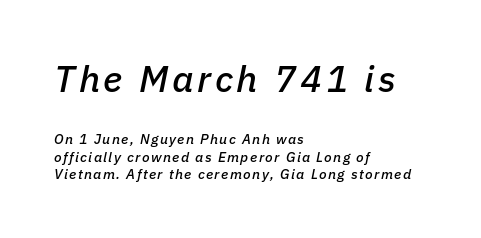
Q: Is the text italic (slanted)? A: Yes, it leans right by about 11 degrees.
Q: Is the text underlined? A: No.
Q: How is the paragraph aligned? A: Left-aligned.
Q: Which block of text is set in a larger size, the first (top) or the second (bottom)? A: The first (top) one.
Q: Width (condensed, normal, or wide)? A: Normal.
Q: Stroke contrast? A: Low.
Q: x-height? A: Medium.
Q: Monospaced? A: No.
